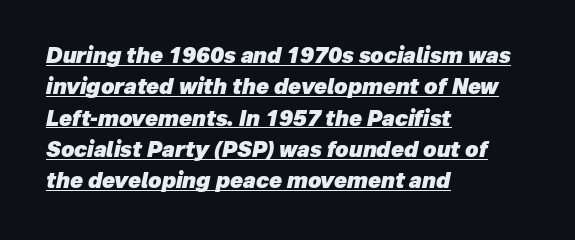
The lettering tilts uniformly, giving the passage an italic look. Letter spacing: default. Heavy-handed strokes throughout: this text is bold. Does the leading feel generous? No, just average. The typesetter chose a ragged-right arrangement here. Glance below the letters and you will spot a drawn line.
